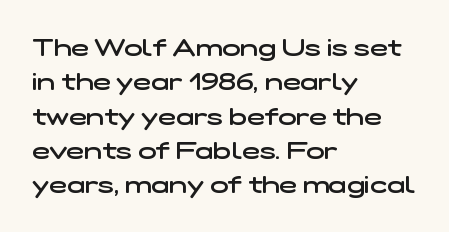
{"bold": "semi", "underline": "no", "align": "left", "line_spacing": "normal", "line_spacing_ratio": 1.43, "letter_spacing": "normal", "letter_spacing_em": 0.0, "glyph_px": 24}
